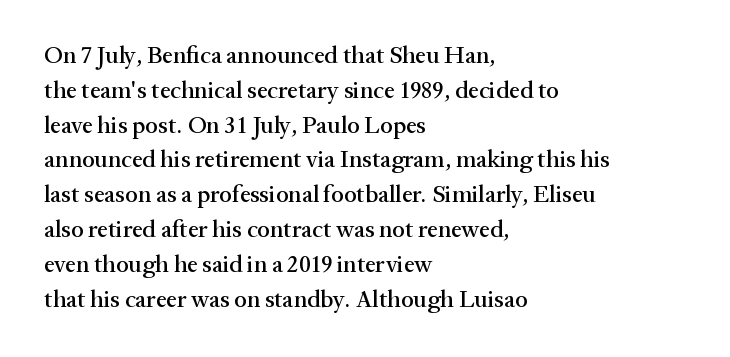
The image shows 24 px text type, upright; set left-aligned, normal line spacing (1.45x), normal letter spacing, not underlined.
